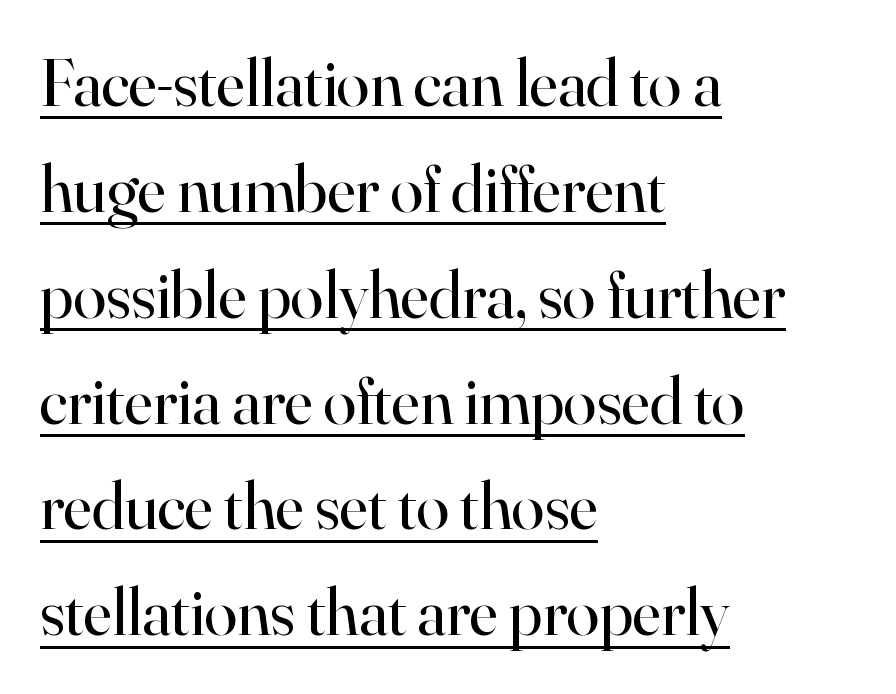
Q: Is the text bold? A: No.
Q: Is the text italic (slanted)? A: No, it is upright.
Q: Is the typeface a serif or a sans-serif typeface? A: Serif.
Q: Is the text underlined? A: Yes.
Q: How is the paragraph aligned? A: Left-aligned.
Q: Is the spacing between letters normal or unusually wide? A: Normal.
Q: Is the spacing between lines tight, normal or loose? A: Normal.
Q: Width (condensed, normal, or wide)? A: Normal.
Q: Stroke contrast? A: High.
Q: x-height? A: Small.
Q: Monospaced? A: No.
